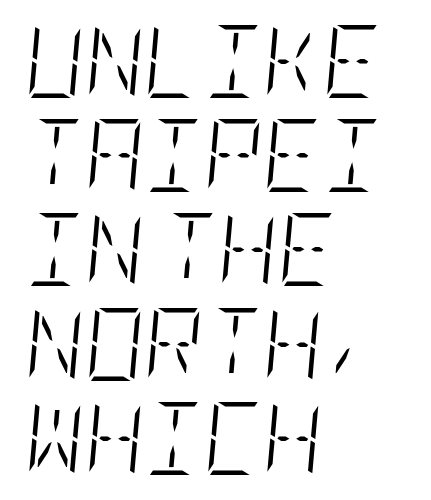
Bare-footed words on every line. Each line starts at the same left margin while the right side varies. Is there much room between lines? A standard amount, neither cramped nor airy. This rendering leaves character spacing at its baseline value. This sample uses an oblique cut, with every glyph tilted off the vertical. The letterforms sit at book weight or below.
